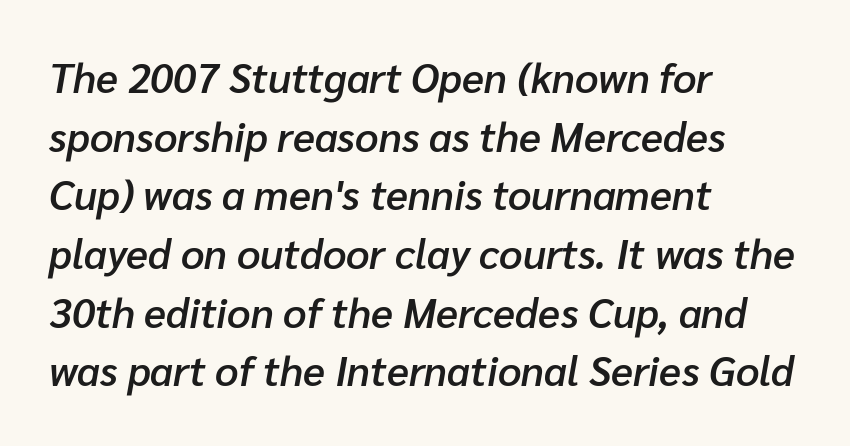
The whole block is typeset with a tilt. A clean baseline with only descenders dipping below it. The letters advance in unequal steps, a hallmark of proportional type. Teacher's note: observe the even left margin — that is flush-left alignment. Is there much room between lines? A standard amount, neither cramped nor airy.
